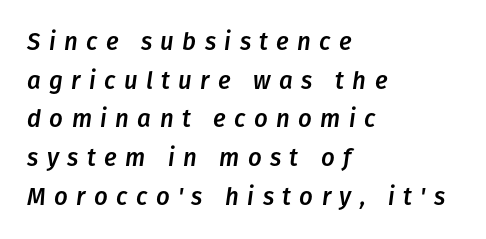
The face used here is rendered with a markedly widened letterfit. Leftover space on each line is placed entirely after the last word. Has an underline been added? It has not. Looking at the ascenders, they clearly lean. A normal amount of white space separates one row of letters from the next.
